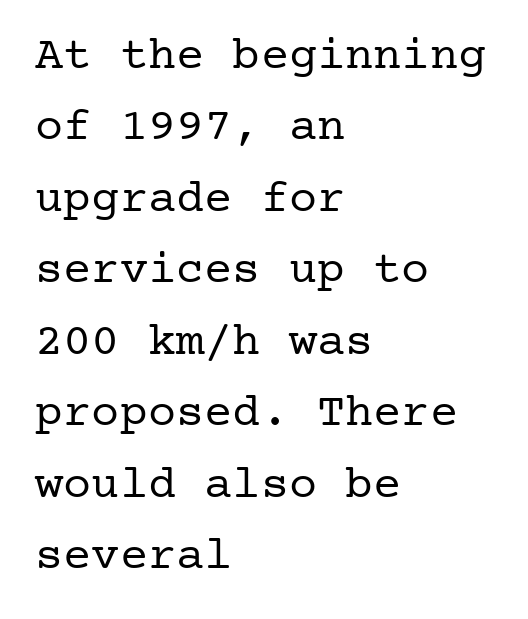
The rows are spaced the way most documents space them. Unlike italic type, these characters show no tilt at all. No extra ink here — the face is not bold. A classic flush-left, rag-right setting is used for this passage.
